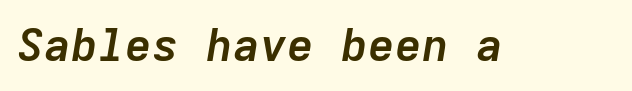
Q: Is the text bold? A: Yes.
Q: Is the text italic (slanted)? A: Yes, it leans right by about 9 degrees.
Q: Is the text underlined? A: No.
Q: Is the spacing between letters normal or unusually wide? A: Normal.
Q: Width (condensed, normal, or wide)? A: Normal.
Q: Stroke contrast? A: Low.
Q: x-height? A: Medium.
Q: Monospaced? A: Yes.
